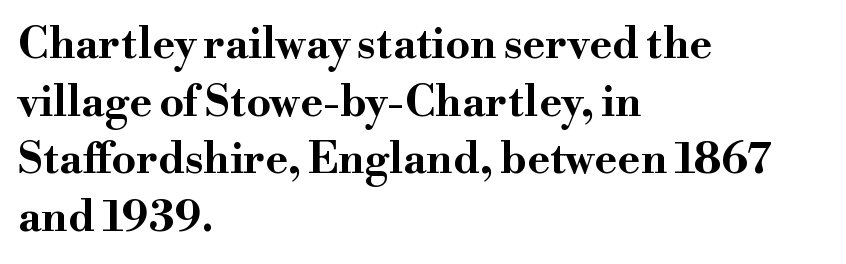
{"serif": "yes", "italic": "no", "bold": "yes", "weight": "bold", "width": "wide", "stroke_contrast": "high", "x_height": "small", "monospaced": "no", "underline": "no", "align": "left", "line_spacing": "normal", "line_spacing_ratio": 1.34, "letter_spacing": "normal", "letter_spacing_em": 0.0, "glyph_px": 43}
